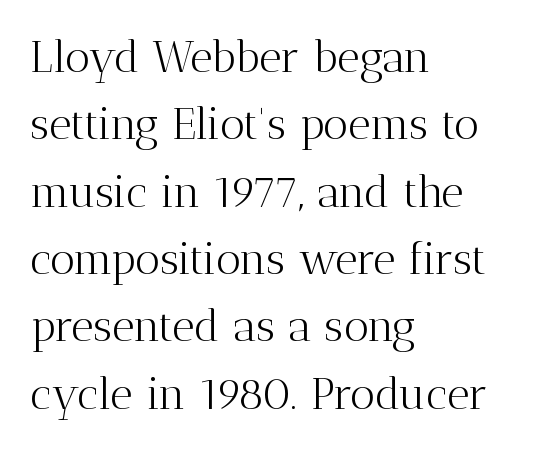
{"serif": "yes", "italic": "no", "bold": "no", "weight": "light", "width": "normal", "stroke_contrast": "medium", "x_height": "medium", "monospaced": "no", "underline": "no", "align": "left", "line_spacing": "normal", "line_spacing_ratio": 1.53, "letter_spacing": "normal", "letter_spacing_em": 0.0, "glyph_px": 44}
